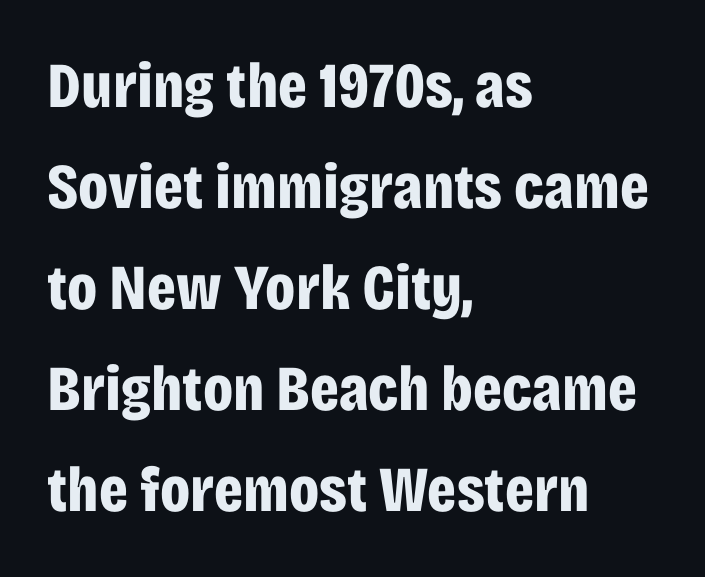
Each glyph is drawn with heavy, bold strokes. Teacher's note: observe the even left margin — that is flush-left alignment. Do the characters align in a grid? No, the font is proportional. Caption: standard tracking, unaltered. Does the leading feel generous? No, just average. The specimen reads as upright at a glance.
